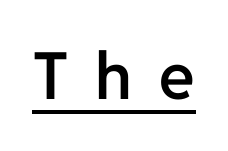
No feet cap the strokes, marking this as sans-serif type. The rendering uses natural spacing where letterforms have individual widths. A roman cut, with each character standing at attention. Underline: present. Typographic density is moderately raised because the face is semibold.
